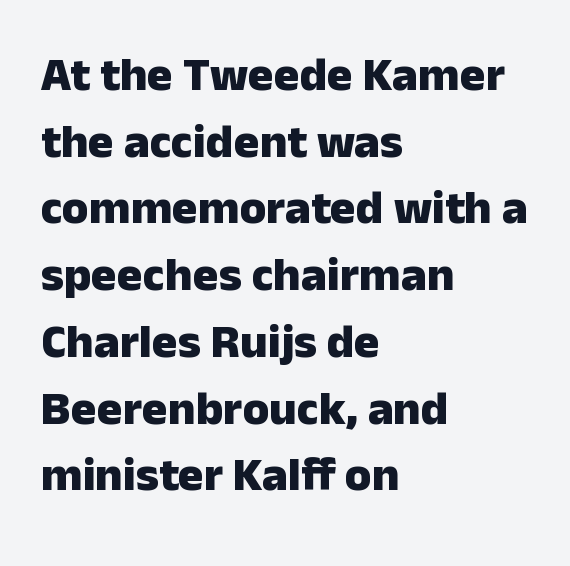
The ragged edge is on the right, which tells us the setting is flush left. I'd call this a sans setting — the letters go barefoot. This rendering features lettering with no underline. Note the varied advance widths — an 'i' is clearly narrower than an 'm'. A roman cut, with each character standing at attention.
